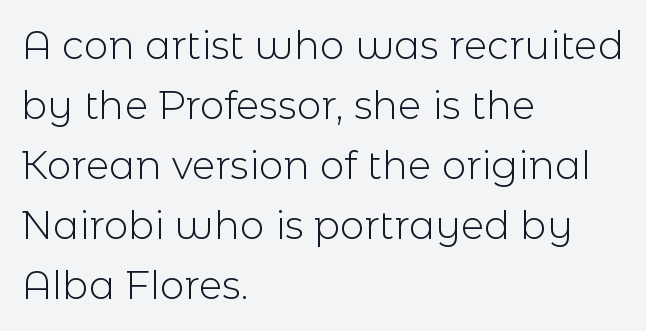
The image shows 39 px light sans-serif type, upright; set left-aligned, normal line spacing (1.54x), normal letter spacing, not underlined; a medium x-height.
